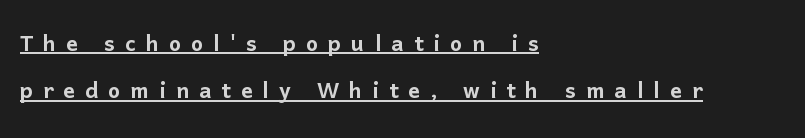
The image shows 29 px sans-serif type, upright; set left-aligned, normal line spacing (1.63x), unusually wide letter spacing (+0.34 em), underlined; low stroke contrast and a medium x-height.
